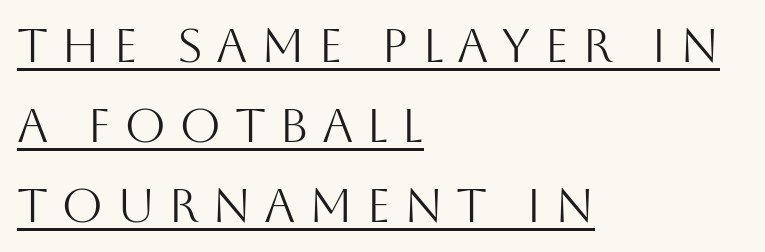
{"serif": "no", "italic": "no", "bold": "no", "weight": "light", "width": "normal", "stroke_contrast": "medium", "x_height": "large", "monospaced": "no", "underline": "yes", "align": "left", "line_spacing": "normal", "line_spacing_ratio": 1.67, "letter_spacing": "wide", "letter_spacing_em": 0.27, "glyph_px": 48}
